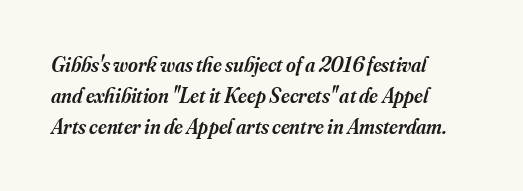
The image shows 21 px text type, italic (leaning right); set left-aligned, normal line spacing (1.47x), normal letter spacing, not underlined.
